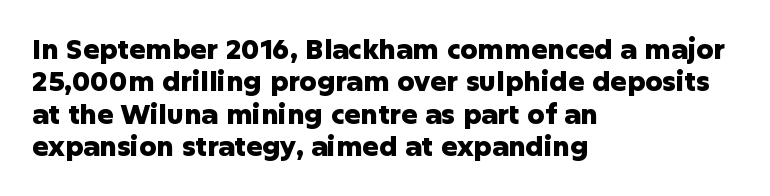
The image shows 27 px bold type, upright; set left-aligned, line spacing 1.2x, normal letter spacing, not underlined.
